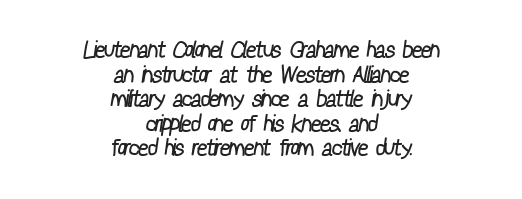
Observe the ordinary spacing: letters are neighbours, not strangers. Tightly led — the rows are bunched. Nobody drew a line under any word here. The letters look calm and open, with moderate or lighter stems.
